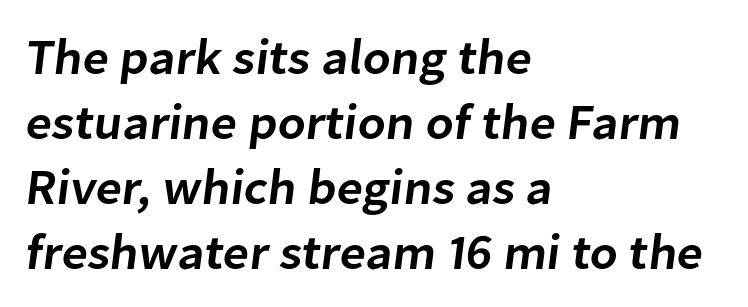
Has an underline been added? It has not. The letters carry no serifs — their stems end cleanly without finishing strokes. Here the designer chose a conventional face with non-uniform glyph widths. I'd describe the lettering as semibold — firm but not a full bold.
